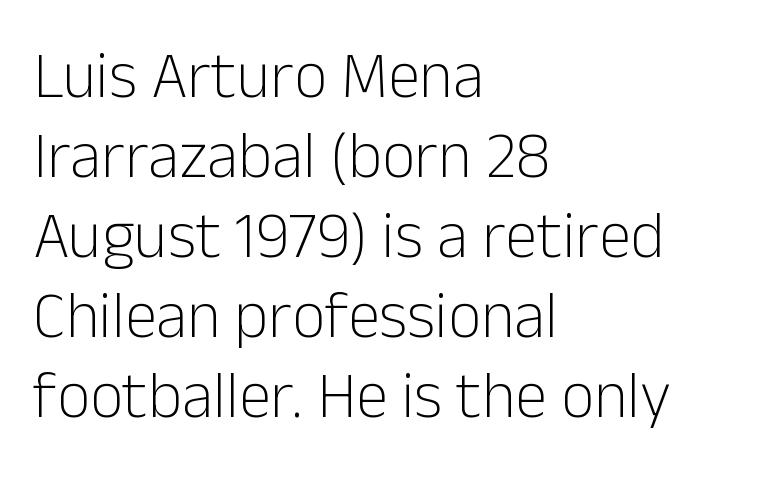
Q: Is the text bold? A: No.
Q: Is the text italic (slanted)? A: No, it is upright.
Q: Is the typeface a serif or a sans-serif typeface? A: Sans-serif.
Q: Is the text underlined? A: No.
Q: How is the paragraph aligned? A: Left-aligned.
Q: Is the spacing between letters normal or unusually wide? A: Normal.
Q: Width (condensed, normal, or wide)? A: Normal.
Q: Stroke contrast? A: Low.
Q: x-height? A: Medium.
Q: Monospaced? A: No.
